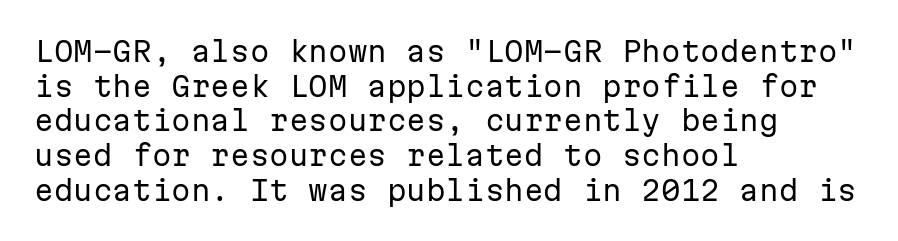
Q: Is the text bold? A: No.
Q: Is the text italic (slanted)? A: No, it is upright.
Q: Is the typeface a serif or a sans-serif typeface? A: Sans-serif.
Q: Is the text underlined? A: No.
Q: How is the paragraph aligned? A: Left-aligned.
Q: Is the spacing between letters normal or unusually wide? A: Normal.
Q: Width (condensed, normal, or wide)? A: Normal.
Q: Stroke contrast? A: Low.
Q: x-height? A: Medium.
Q: Monospaced? A: Yes.
